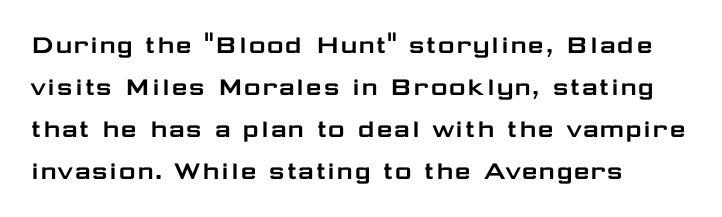
{"serif": "no", "italic": "no", "width": "wide", "stroke_contrast": "low", "x_height": "medium", "monospaced": "no", "underline": "no", "align": "left", "line_spacing": "normal", "line_spacing_ratio": 1.45, "letter_spacing": "normal", "letter_spacing_em": 0.0, "glyph_px": 29}
